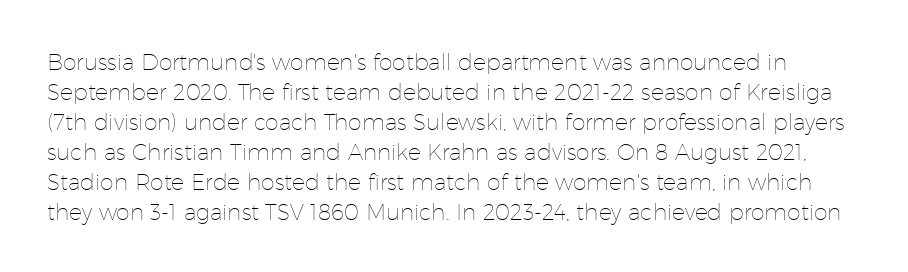
You could call the tracking neutral — neither tight nor loose. Every stem runs plumb, perpendicular to the baseline. The font is comparable to plain body text, perhaps lighter. Regular leading. The gap between lines stays unmarked.
